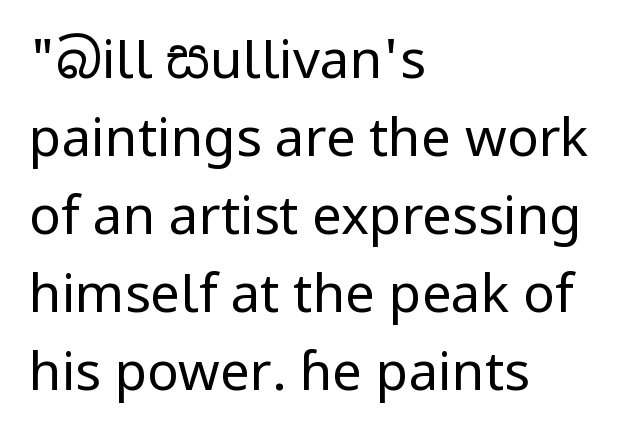
Interline gaps are of average width in this sample. Stems here are at most as thick as an everyday book face. Typeset ragged right — the left edge is the straight one. These lines are composed in type without serifs. Spacing verdict: proportional, widths tailored to each character.
